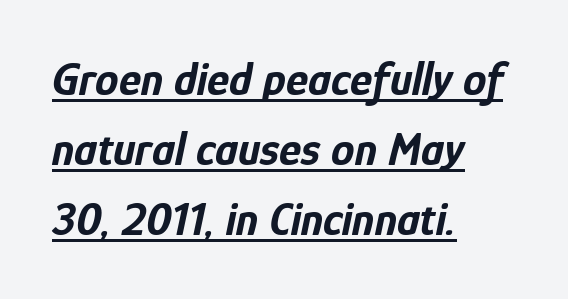
Is this a fixed-width face? No — the glyphs have proportional, varying widths. Leftover space on each line is placed entirely after the last word. A typesetter would mark this as italic. These characters rest on top of a visible drawn line.
